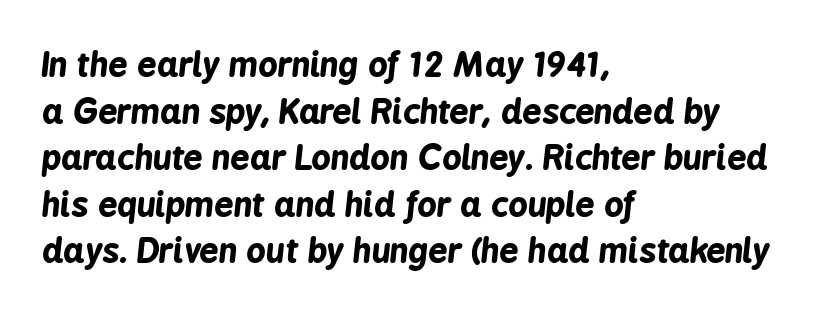
Q: Is the text bold? A: Yes.
Q: Is the text italic (slanted)? A: Yes, it leans right by about 6 degrees.
Q: Is the text underlined? A: No.
Q: How is the paragraph aligned? A: Left-aligned.
Q: Is the spacing between letters normal or unusually wide? A: Normal.
Q: Is the spacing between lines tight, normal or loose? A: Normal.
Q: Width (condensed, normal, or wide)? A: Condensed.
Q: Stroke contrast? A: Low.
Q: x-height? A: Medium.
Q: Monospaced? A: No.
